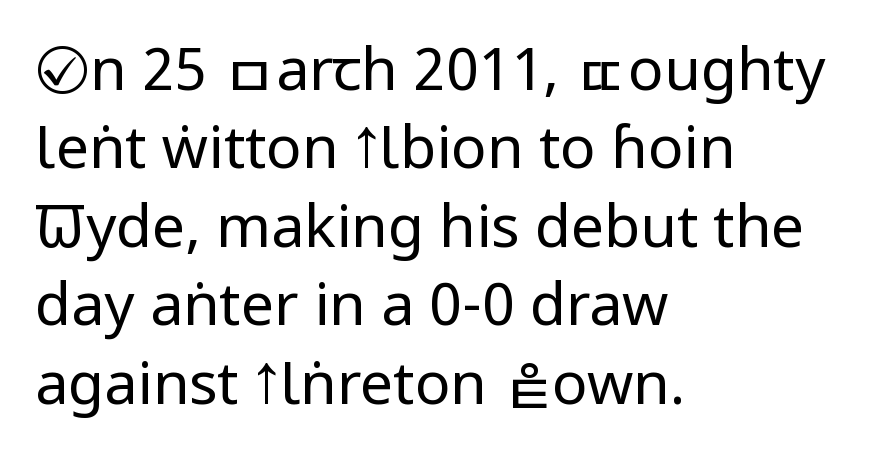
Q: Is the text bold? A: No.
Q: Is the text italic (slanted)? A: No, it is upright.
Q: Is the typeface a serif or a sans-serif typeface? A: Sans-serif.
Q: Is the text underlined? A: No.
Q: How is the paragraph aligned? A: Left-aligned.
Q: Is the spacing between letters normal or unusually wide? A: Normal.
Q: Is the spacing between lines tight, normal or loose? A: Normal.
Q: Width (condensed, normal, or wide)? A: Condensed.
Q: Stroke contrast? A: Low.
Q: x-height? A: Large.
Q: Monospaced? A: No.
